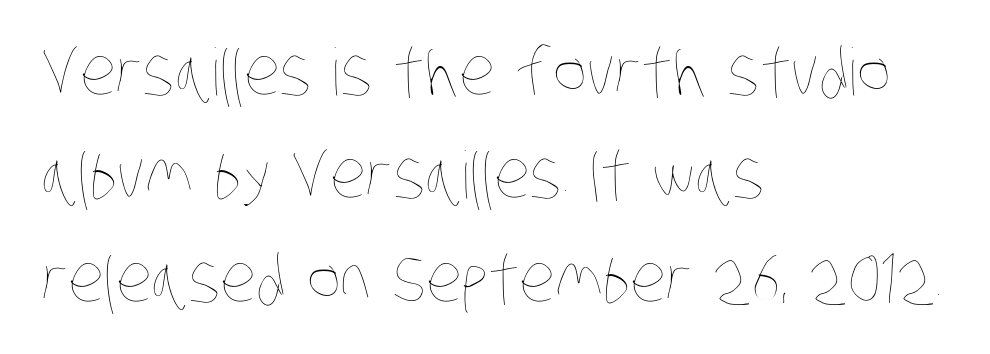
Nobody touched the tracking dial on this one. Whoever set this chose a conventional vertical rhythm. The rag falls on the right side of this text block. A typesetter would call this proportional, since set widths differ per character. The baseline area is clear.
